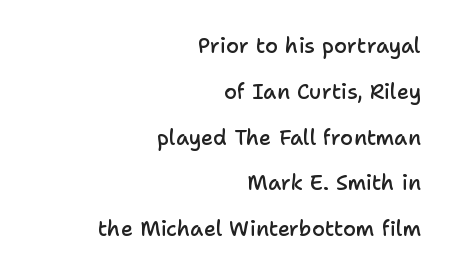
{"italic": "no", "bold": "semi", "underline": "no", "align": "right", "line_spacing": "loose", "line_spacing_ratio": 2.18, "letter_spacing": "normal", "letter_spacing_em": 0.0, "glyph_px": 21}
